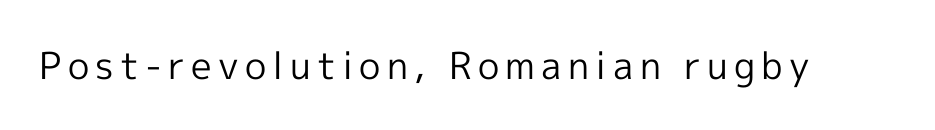
The image shows 37 px regular-weight sans-serif type, upright; set not underlined; a medium x-height.
